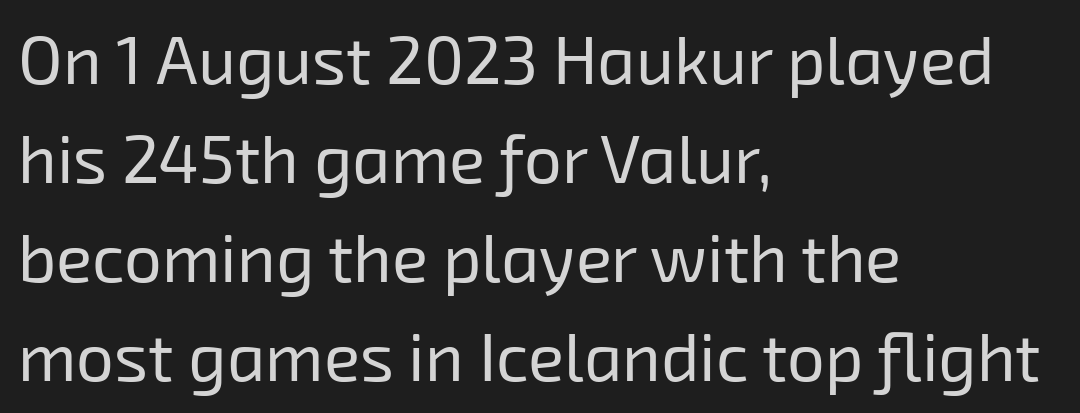
Q: Is the text bold? A: No.
Q: Is the typeface a serif or a sans-serif typeface? A: Sans-serif.
Q: Is the text underlined? A: No.
Q: How is the paragraph aligned? A: Left-aligned.
Q: Is the spacing between letters normal or unusually wide? A: Normal.
Q: Is the spacing between lines tight, normal or loose? A: Normal.
Q: Width (condensed, normal, or wide)? A: Normal.
Q: Stroke contrast? A: Low.
Q: x-height? A: Medium.
Q: Monospaced? A: No.
